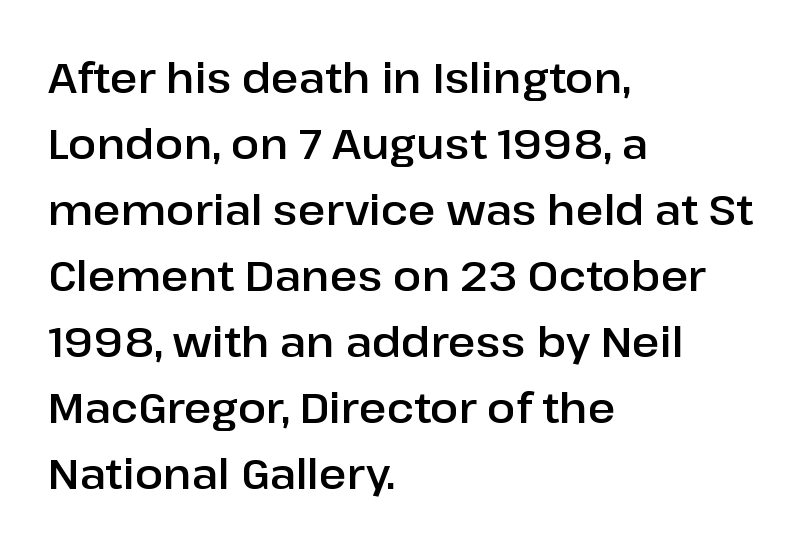
{"serif": "no", "italic": "no", "width": "normal", "stroke_contrast": "low", "x_height": "medium", "monospaced": "no", "underline": "no", "align": "left", "line_spacing": "normal", "line_spacing_ratio": 1.57, "letter_spacing": "normal", "letter_spacing_em": 0.0, "glyph_px": 42}
